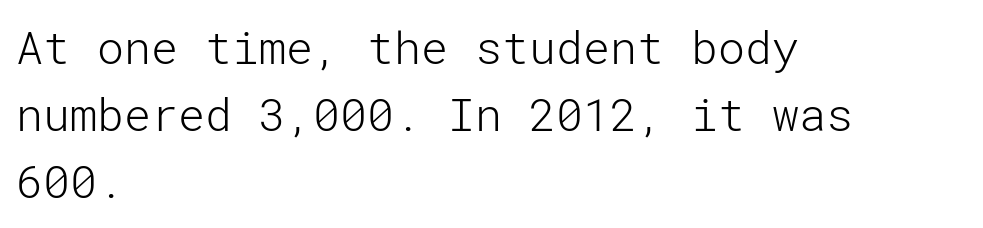
{"serif": "no", "italic": "no", "bold": "no", "weight": "light", "width": "normal", "stroke_contrast": "low", "x_height": "medium", "underline": "no", "align": "left", "line_spacing": "normal", "line_spacing_ratio": 1.49, "letter_spacing": "normal", "letter_spacing_em": 0.0, "glyph_px": 45}
